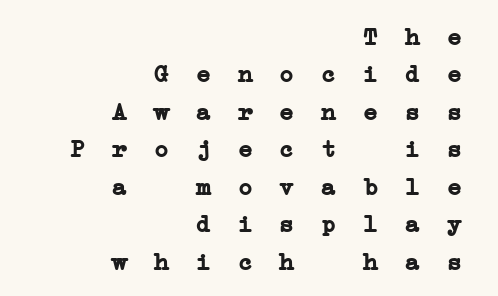
{"bold": "yes", "underline": "no", "align": "right", "line_spacing": "normal", "line_spacing_ratio": 1.5, "letter_spacing": "wide", "letter_spacing_em": 0.47, "glyph_px": 25}
